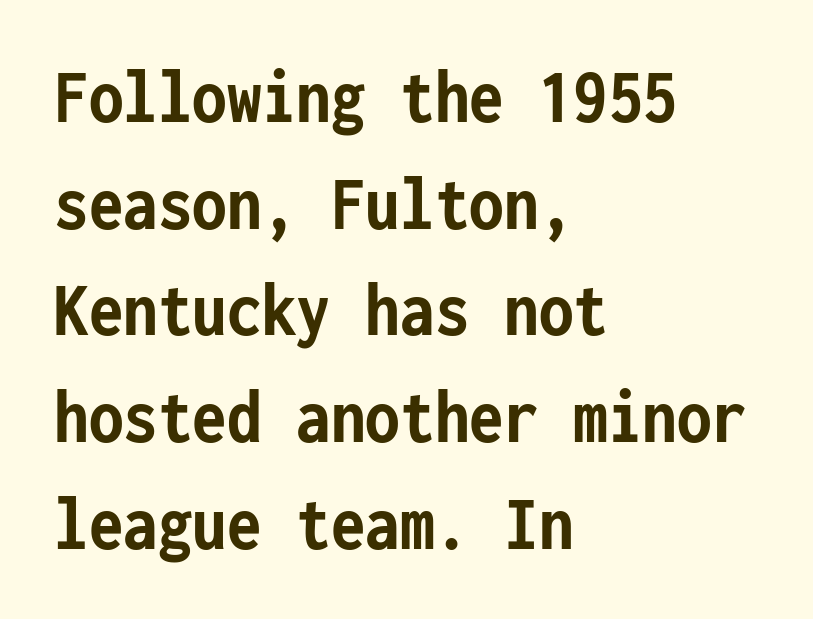
{"serif": "no", "italic": "no", "bold": "yes", "weight": "semibold", "width": "condensed", "stroke_contrast": "low", "x_height": "medium", "monospaced": "yes", "underline": "no", "align": "left", "line_spacing": "normal", "line_spacing_ratio": 1.35, "letter_spacing": "normal", "letter_spacing_em": 0.0, "glyph_px": 79}
